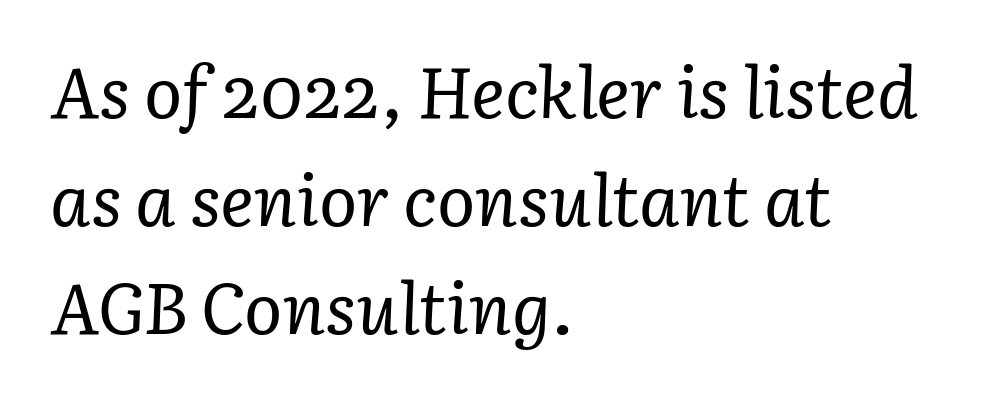
{"serif": "yes", "italic": "yes", "lean": "right", "slant_degrees": 3, "bold": "no", "weight": "regular", "width": "normal", "stroke_contrast": "low", "x_height": "medium", "monospaced": "no", "underline": "no", "align": "left", "line_spacing": "normal", "line_spacing_ratio": 1.52, "letter_spacing": "normal", "letter_spacing_em": 0.0, "glyph_px": 71}
